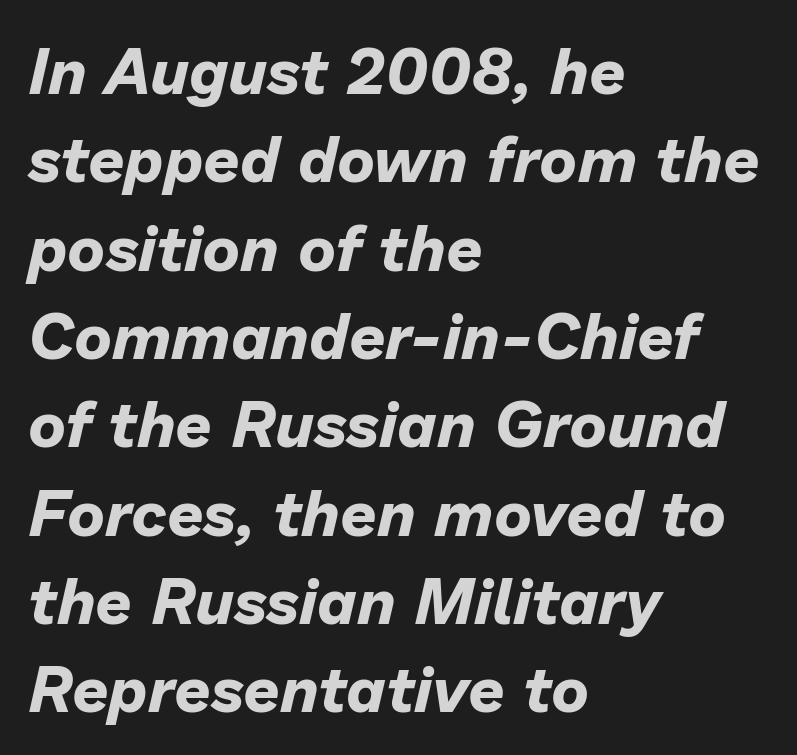
{"italic": "yes", "lean": "right", "slant_degrees": 13, "bold": "yes", "weight": "bold", "width": "normal", "stroke_contrast": "low", "x_height": "medium", "monospaced": "no", "underline": "no", "align": "left", "line_spacing": "normal", "line_spacing_ratio": 1.38, "letter_spacing": "normal", "letter_spacing_em": 0.0, "glyph_px": 64}
